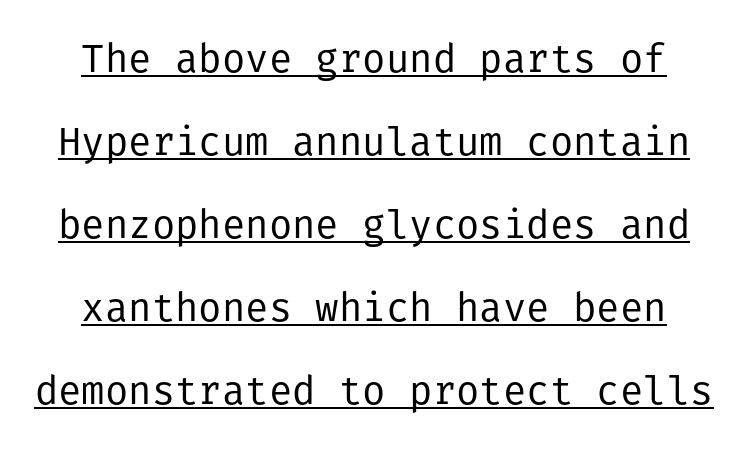
Q: Is the text bold? A: No.
Q: Is the text italic (slanted)? A: No, it is upright.
Q: Is the typeface a serif or a sans-serif typeface? A: Sans-serif.
Q: Is the text underlined? A: Yes.
Q: Is the spacing between letters normal or unusually wide? A: Normal.
Q: Is the spacing between lines tight, normal or loose? A: Loose.
Q: Width (condensed, normal, or wide)? A: Normal.
Q: Stroke contrast? A: Low.
Q: x-height? A: Medium.
